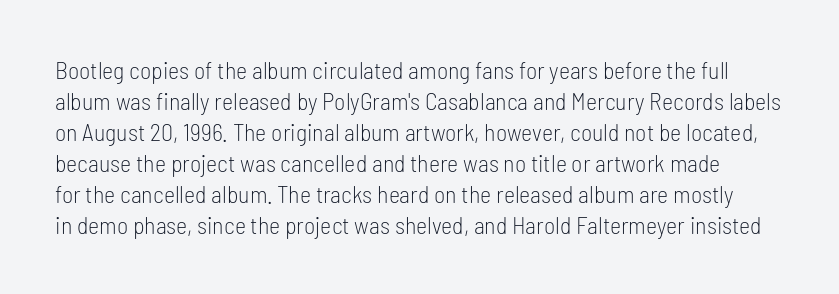
{"italic": "no", "bold": "no", "underline": "no", "line_spacing": "normal", "line_spacing_ratio": 1.29, "letter_spacing": "normal", "letter_spacing_em": 0.0, "glyph_px": 24}
